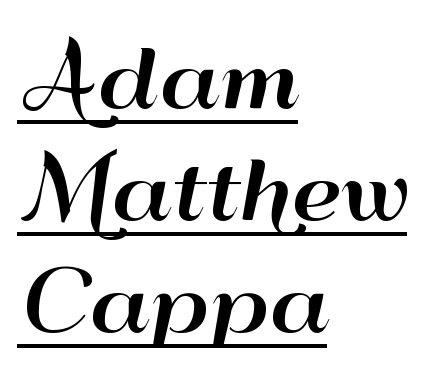
Underlining? Definitely there. Do the characters align in a grid? No, the font is proportional. The rag falls on the right side of this text block. In terms of letterspacing, this is plain default setting. Honestly, the row spacing looks completely unremarkable.
